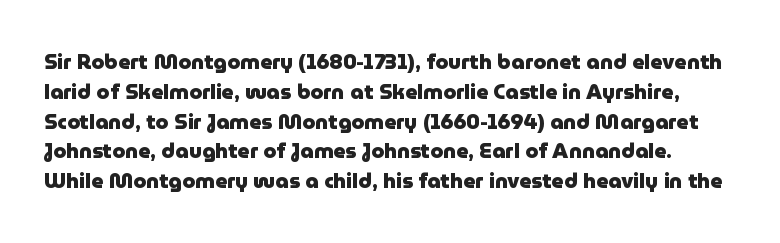
Q: Is the text bold? A: Yes.
Q: Is the text italic (slanted)? A: No, it is upright.
Q: Is the text underlined? A: No.
Q: Is the spacing between letters normal or unusually wide? A: Normal.
Q: Is the spacing between lines tight, normal or loose? A: Normal.
